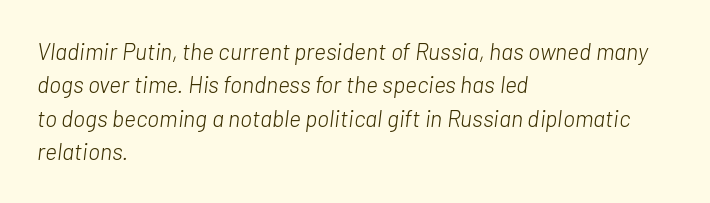
The image shows 23 px text type, italic (leaning right); set left-aligned, normal line spacing (1.45x), normal letter spacing, not underlined.
